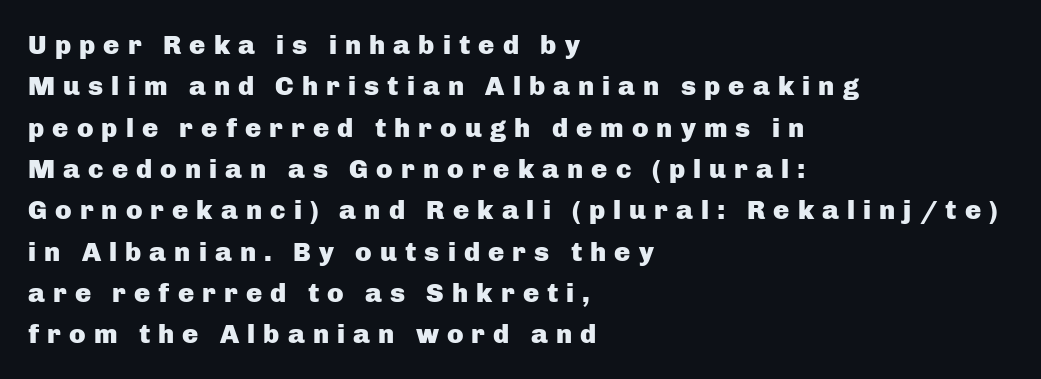
Does the lettering tilt? It doesn't — this is upright. Notice how descenders clear the ascenders below comfortably — that's standard leading. Alignment: flush left. Letters rest on an invisible, unmarked baseline. Loose tracking; the words dissolve into strings of separated letters.
